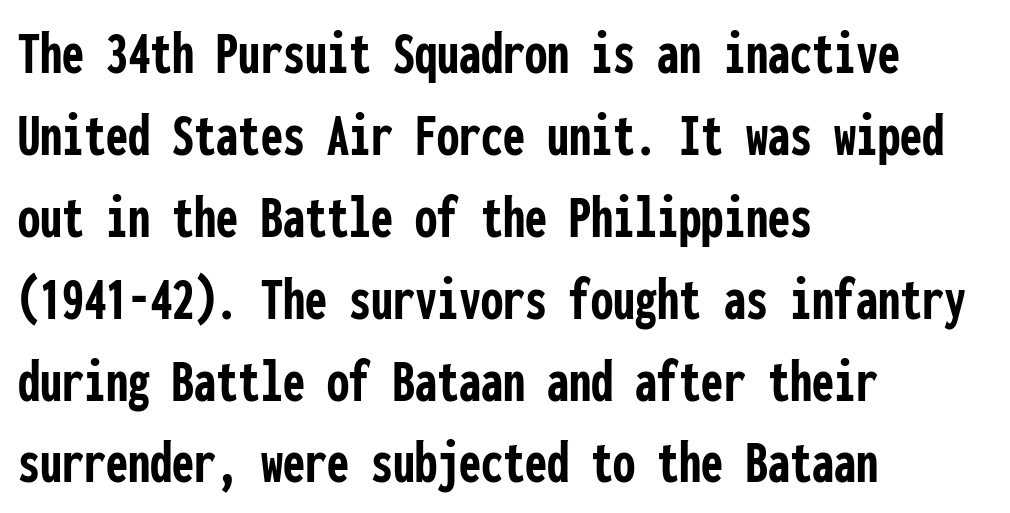
Q: Is the text bold? A: Yes.
Q: Is the text italic (slanted)? A: No, it is upright.
Q: Is the typeface a serif or a sans-serif typeface? A: Sans-serif.
Q: Is the text underlined? A: No.
Q: How is the paragraph aligned? A: Left-aligned.
Q: Is the spacing between letters normal or unusually wide? A: Normal.
Q: Is the spacing between lines tight, normal or loose? A: Normal.
Q: Width (condensed, normal, or wide)? A: Condensed.
Q: Stroke contrast? A: Low.
Q: x-height? A: Medium.
Q: Monospaced? A: Yes.
